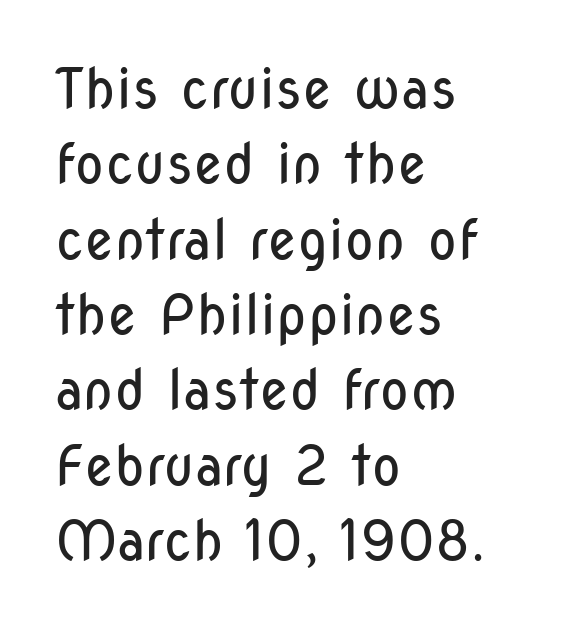
The image shows 55 px regular-weight, condensed sans-serif type, upright; set left-aligned, normal line spacing (1.37x), normal letter spacing, not underlined; low stroke contrast and a medium x-height.
